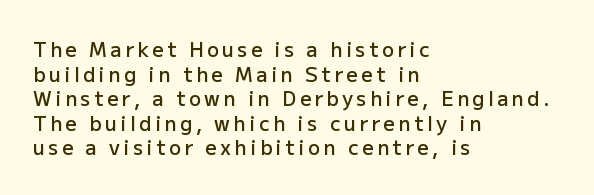
{"italic": "no", "bold": "semi", "underline": "no", "align": "left", "line_spacing_ratio": 1.23, "glyph_px": 20}
